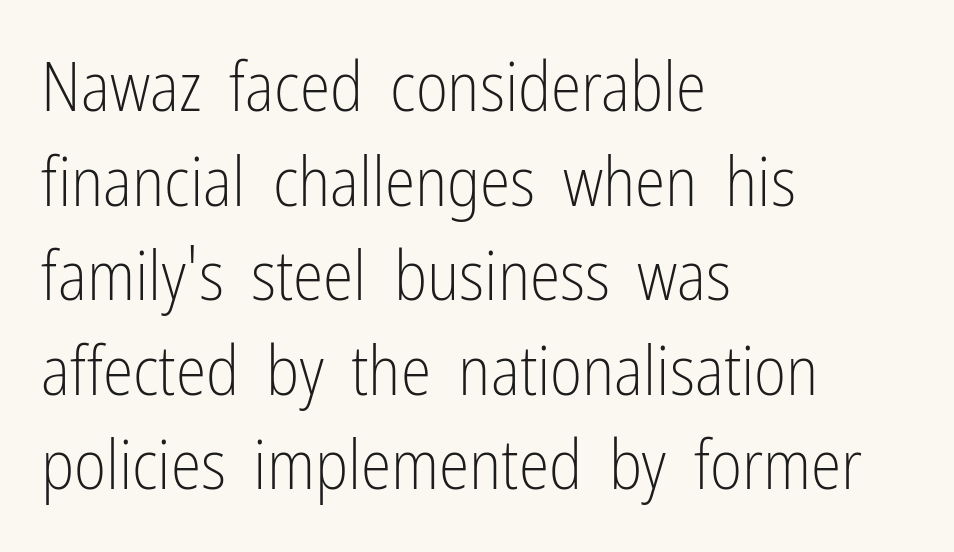
Compared with a typical body face, this is equally light or lighter still. Upright lettering throughout. Each letter keeps its own natural width here, so spacing adapts to shape. Words float on clear page, feet unadorned. The passage shown stacks its lines at a standard gap. Look at the tracking — it's just the regular setting, nothing added.
